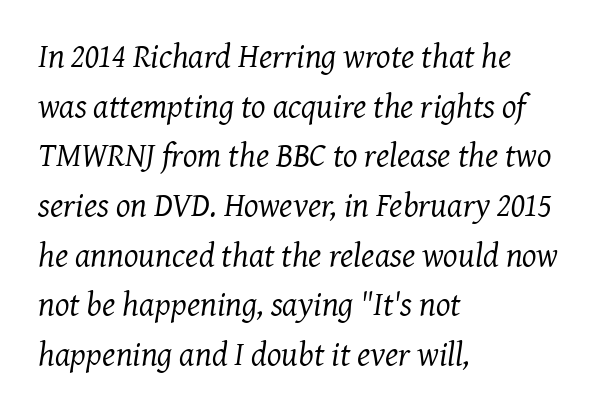
Q: Is the text bold? A: No.
Q: Is the text italic (slanted)? A: Yes, it leans right by about 7 degrees.
Q: Is the typeface a serif or a sans-serif typeface? A: Serif.
Q: Is the text underlined? A: No.
Q: How is the paragraph aligned? A: Left-aligned.
Q: Is the spacing between letters normal or unusually wide? A: Normal.
Q: Is the spacing between lines tight, normal or loose? A: Normal.
Q: Width (condensed, normal, or wide)? A: Normal.
Q: Stroke contrast? A: Medium.
Q: x-height? A: Medium.
Q: Monospaced? A: No.
